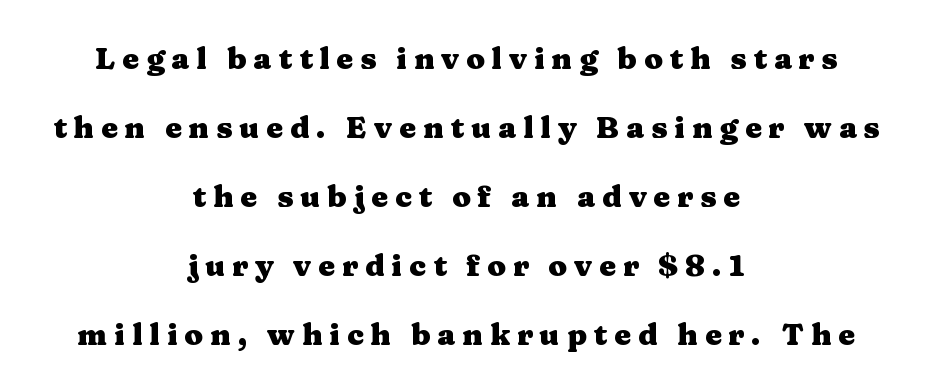
{"serif": "yes", "italic": "no", "bold": "yes", "weight": "heavy", "width": "wide", "stroke_contrast": "medium", "x_height": "medium", "monospaced": "no", "underline": "no", "align": "center", "line_spacing": "loose", "line_spacing_ratio": 2.3, "letter_spacing": "wide", "letter_spacing_em": 0.23, "glyph_px": 30}
